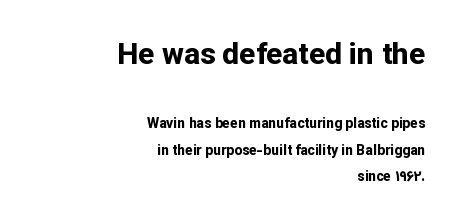
The typography opts for an upright posture over an oblique one. Default kerning and tracking; the words read as compact shapes. The lines in this sample share a right terminus and differ only in where they begin. These lines are rendered in a variable-pitch font. Only glyphs here, with clear space below each row.
